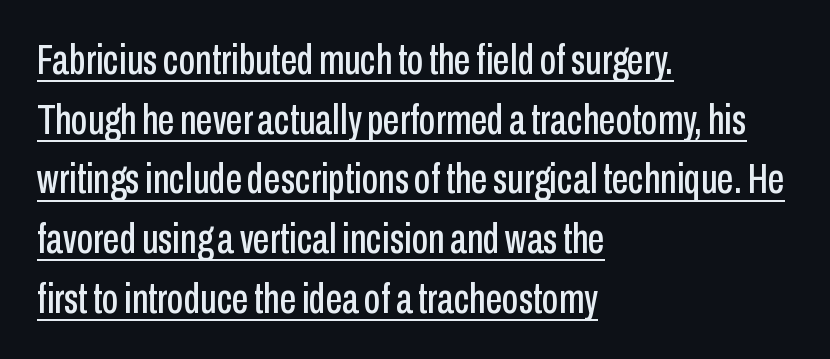
Q: Is the text italic (slanted)? A: No, it is upright.
Q: Is the typeface a serif or a sans-serif typeface? A: Sans-serif.
Q: Is the text underlined? A: Yes.
Q: How is the paragraph aligned? A: Left-aligned.
Q: Is the spacing between letters normal or unusually wide? A: Normal.
Q: Is the spacing between lines tight, normal or loose? A: Normal.
Q: Width (condensed, normal, or wide)? A: Condensed.
Q: Stroke contrast? A: Low.
Q: x-height? A: Medium.
Q: Monospaced? A: No.
